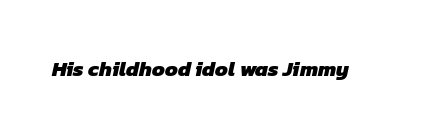
The image shows 21 px bold type; set normal letter spacing, not underlined.
